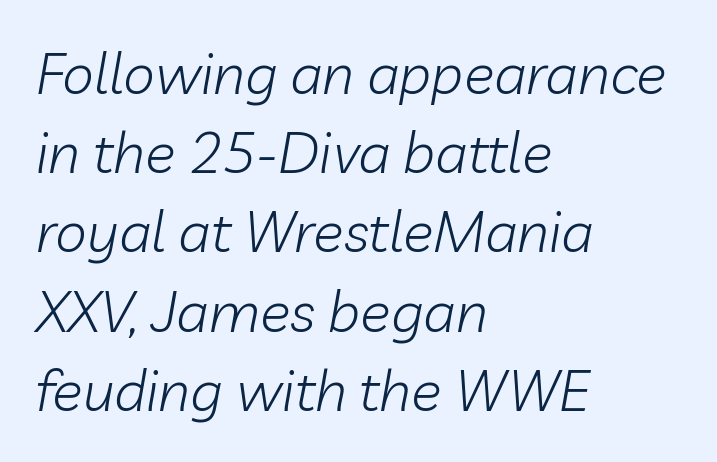
Proportional: the letters do not fall into vertical columns. The line-height multiplier appears to be the usual default. In CSS terms this would be text-align: left. The space beneath each line is pristine and unruled. Standard letterfit; no display-style spreading of the glyphs.
